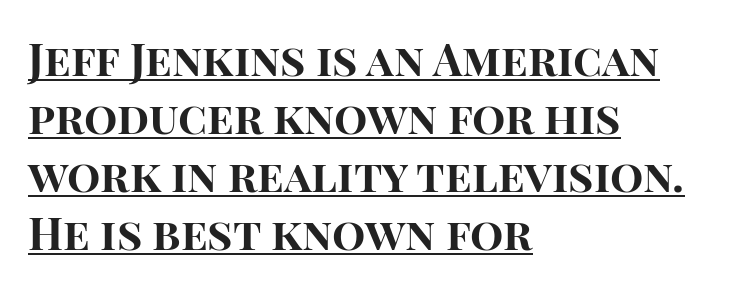
Q: Is the text bold? A: Yes.
Q: Is the text italic (slanted)? A: No, it is upright.
Q: Is the typeface a serif or a sans-serif typeface? A: Sans-serif.
Q: Is the text underlined? A: Yes.
Q: How is the paragraph aligned? A: Left-aligned.
Q: Is the spacing between letters normal or unusually wide? A: Normal.
Q: Is the spacing between lines tight, normal or loose? A: Normal.
Q: Width (condensed, normal, or wide)? A: Normal.
Q: Stroke contrast? A: High.
Q: x-height? A: Large.
Q: Monospaced? A: No.
